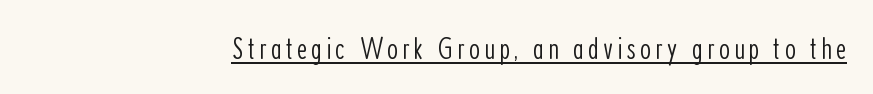
The image shows 32 px light, condensed sans-serif type, upright; set right-aligned, underlined; low stroke contrast and a medium x-height.
